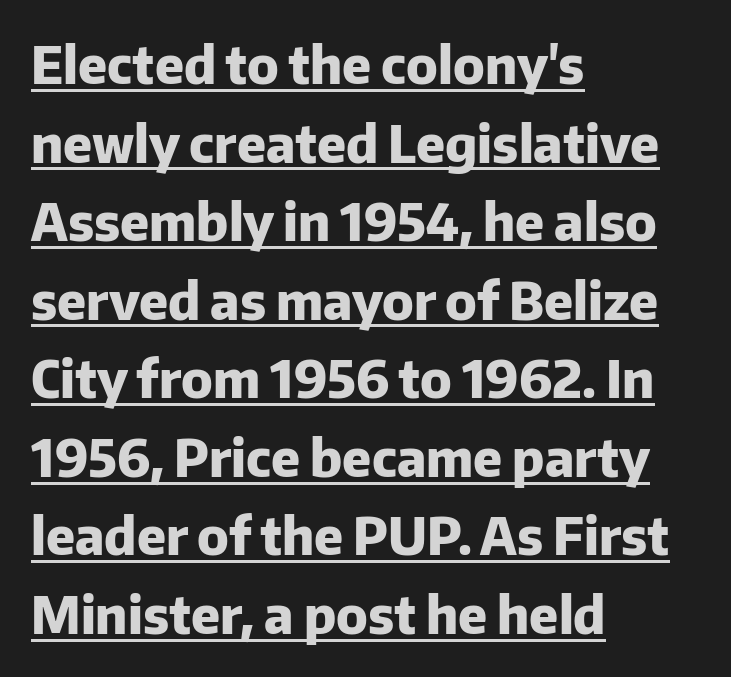
The image shows 51 px heavy sans-serif type, upright; set left-aligned, normal line spacing (1.54x), normal letter spacing, underlined; low stroke contrast and a medium x-height.
